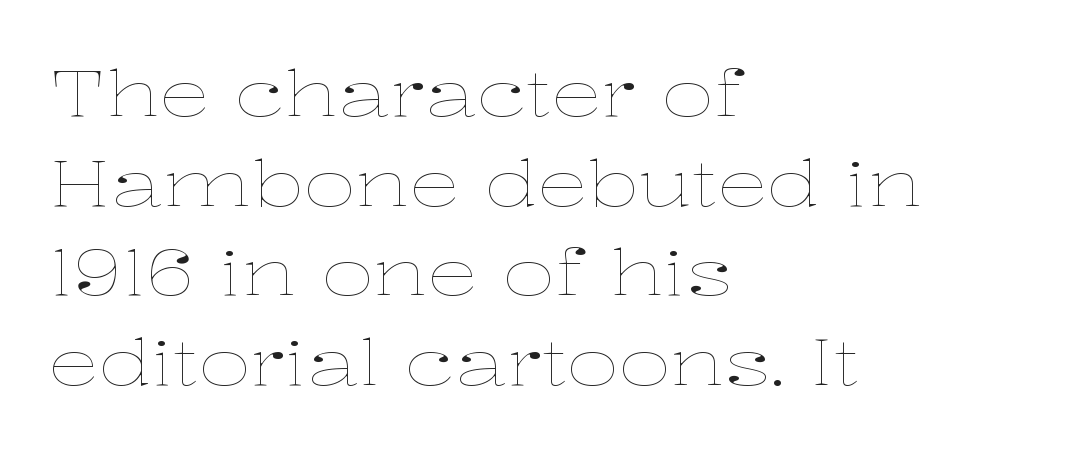
The image shows 64 px thin, wide type, upright; set left-aligned, normal line spacing (1.4x), normal letter spacing, not underlined; low stroke contrast and a medium x-height.
